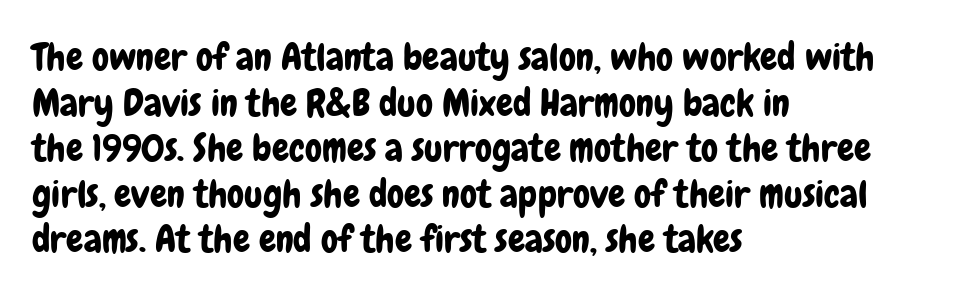
The specimen omits any rule beneath the text block's lines. I'd call this a sans setting — the letters go barefoot. A typesetter would mark this as roman, not italic. Compared with a centered layout, this one pins lines to the left instead. The face used here is proportionally spaced, like ordinary book or web type.
